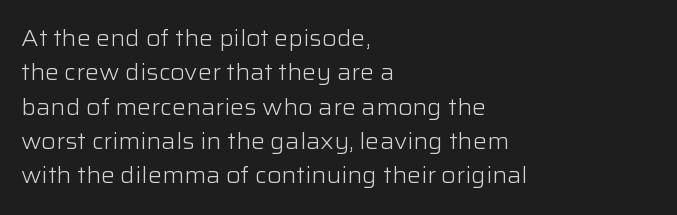
The specimen reads as upright at a glance. Is the stroke heavy? The answer is a plain regular-or-lighter. Clear beneath every line of the passage. Notice how descenders clear the ascenders below comfortably — that's standard leading.
